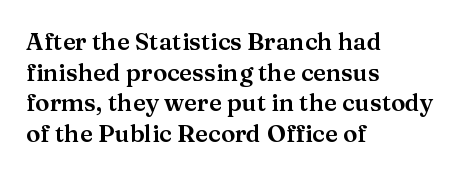
{"italic": "no", "underline": "no", "align": "left", "line_spacing": "normal", "line_spacing_ratio": 1.28, "letter_spacing": "normal", "letter_spacing_em": 0.0, "glyph_px": 24}
